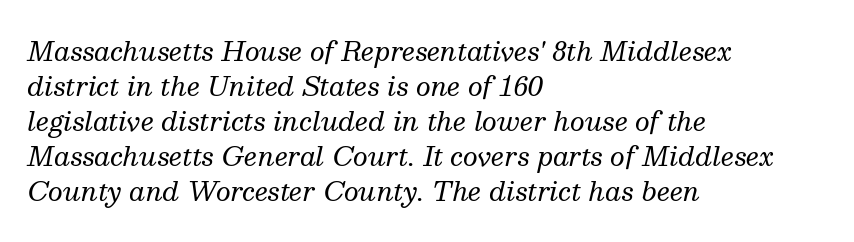
Q: Is the text bold? A: No.
Q: Is the text italic (slanted)? A: Yes, it leans right by about 13 degrees.
Q: Is the text underlined? A: No.
Q: How is the paragraph aligned? A: Left-aligned.
Q: Is the spacing between letters normal or unusually wide? A: Normal.
Q: Is the spacing between lines tight, normal or loose? A: Normal.
